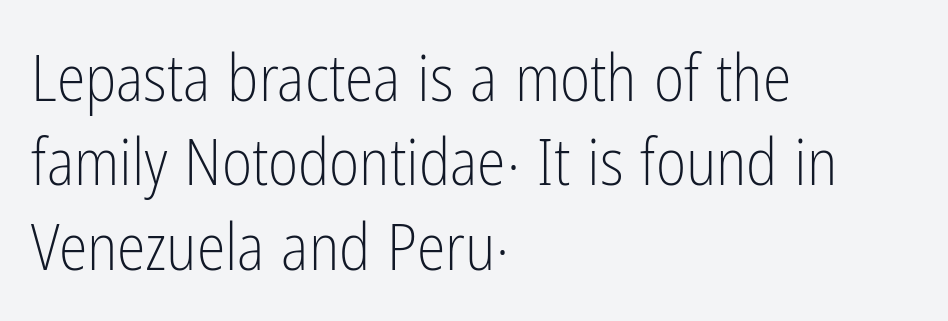
{"serif": "no", "italic": "no", "bold": "no", "weight": "light", "width": "condensed", "stroke_contrast": "low", "x_height": "medium", "monospaced": "no", "underline": "no", "align": "left", "line_spacing": "normal", "line_spacing_ratio": 1.3, "letter_spacing": "normal", "letter_spacing_em": 0.0, "glyph_px": 65}
